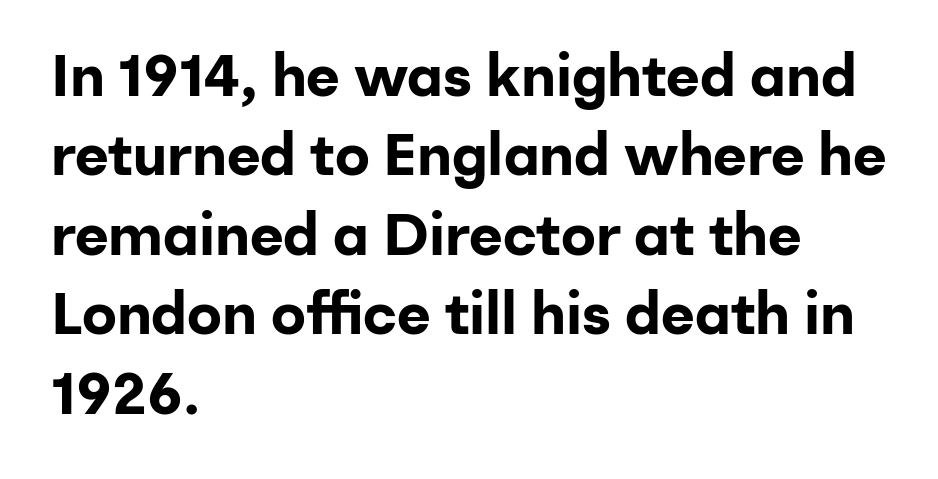
Spacing verdict: proportional, widths tailored to each character. Type style note: lacks serifs. Type without underlining. This sample is left-justified, so line endings fall wherever the words run out. A typesetter would call this leading conventional body-copy spacing. These lines were composed using upright roman letters.
